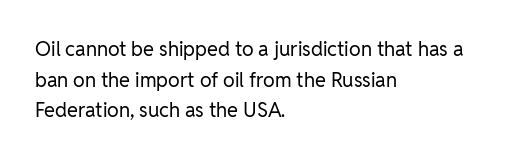
If you drew a line through each stem, it would be perfectly vertical. Students, observe: this is what conventionally led text looks like. Alignment: flush left. Decoration check: the copy has no underline.
